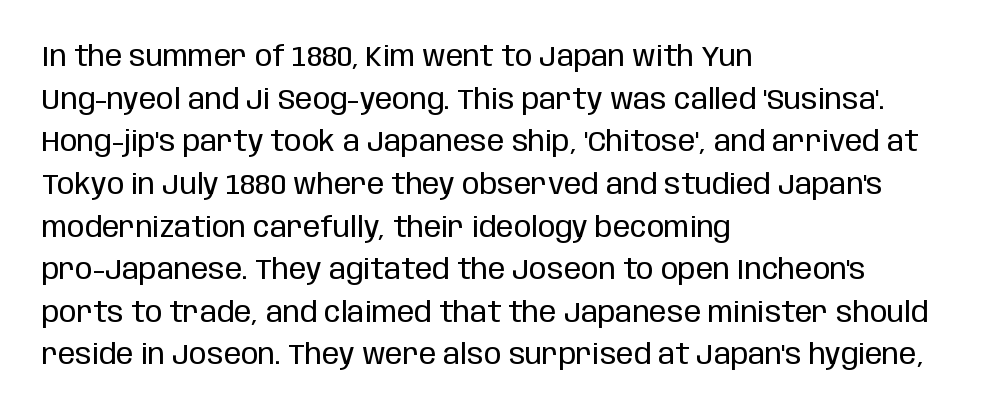
The image shows 29 px regular-weight, condensed sans-serif type, upright; set left-aligned, normal line spacing (1.47x), normal letter spacing, not underlined; low stroke contrast and a large x-height.
